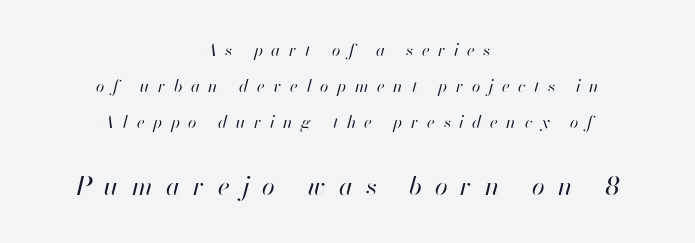
The image shows 26 px text type, italic (leaning right); set centered, loose line spacing (2.13x), unusually wide letter spacing (+0.5 em), not underlined; the second (bottom) block is 1.53x larger.
